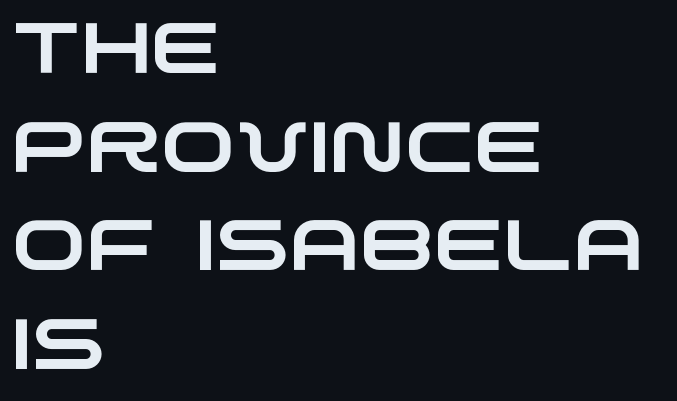
{"serif": "no", "width": "wide", "stroke_contrast": "low", "x_height": "large", "monospaced": "no", "underline": "no", "align": "left", "line_spacing": "normal", "line_spacing_ratio": 1.39, "letter_spacing": "normal", "letter_spacing_em": 0.0, "glyph_px": 71}
